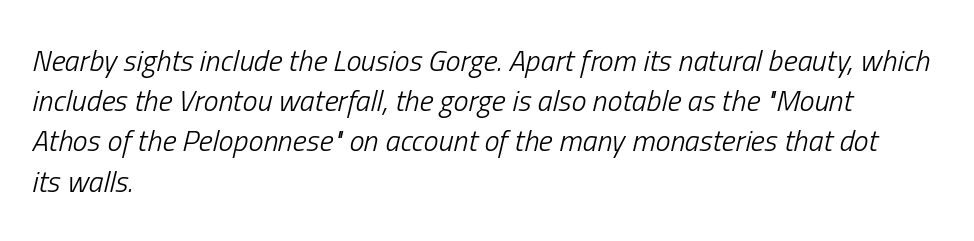
{"italic": "yes", "lean": "right", "slant_degrees": 13, "bold": "no", "weight": "light", "width": "condensed", "stroke_contrast": "low", "x_height": "medium", "monospaced": "no", "underline": "no", "align": "left", "line_spacing": "normal", "line_spacing_ratio": 1.34, "letter_spacing": "normal", "letter_spacing_em": 0.0, "glyph_px": 30}
